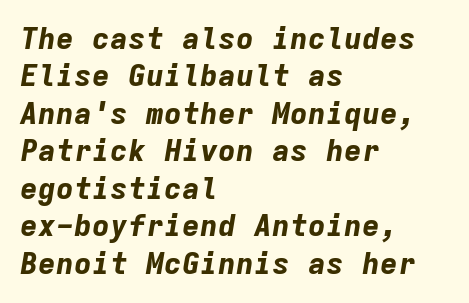
Posture: slanted. Rows of type keep a routine distance in the vertical direction. The letters march in equal steps, a hallmark of fixed-pitch type. Every row of glyphs begins at an identical x-position on the left. Heavy, bold letterforms. Characters follow at the spacing the type designer built in.
